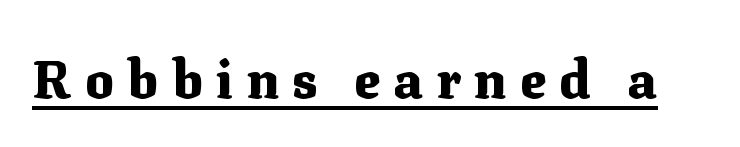
Q: Is the text bold? A: Yes.
Q: Is the text italic (slanted)? A: No, it is upright.
Q: Is the typeface a serif or a sans-serif typeface? A: Serif.
Q: Is the text underlined? A: Yes.
Q: Is the spacing between letters normal or unusually wide? A: Unusually wide.
Q: Width (condensed, normal, or wide)? A: Normal.
Q: Stroke contrast? A: Medium.
Q: x-height? A: Medium.
Q: Monospaced? A: No.
